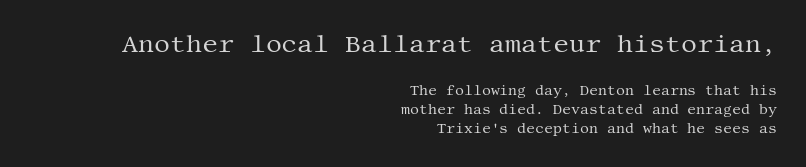
The image shows 25 px text type, upright; set right-aligned, normal line spacing (1.34x), normal letter spacing, not underlined; the first (top) block is 1.79x larger.
